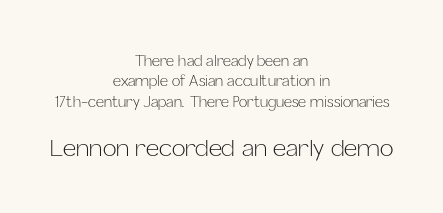
The image shows 23 px text type, upright; set centered, normal line spacing (1.46x), normal letter spacing, not underlined; the second (bottom) block is 1.64x larger.
